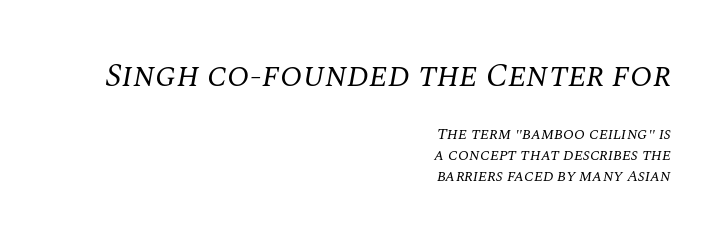
Q: Is the text bold? A: No.
Q: Is the text italic (slanted)? A: Yes, it leans right by about 10 degrees.
Q: Is the typeface a serif or a sans-serif typeface? A: Serif.
Q: Is the text underlined? A: No.
Q: How is the paragraph aligned? A: Right-aligned.
Q: Is the spacing between letters normal or unusually wide? A: Normal.
Q: Is the spacing between lines tight, normal or loose? A: Normal.
Q: Which block of text is set in a larger size, the first (top) or the second (bottom)? A: The first (top) one.
Q: Width (condensed, normal, or wide)? A: Normal.
Q: Stroke contrast? A: Medium.
Q: x-height? A: Large.
Q: Monospaced? A: No.
